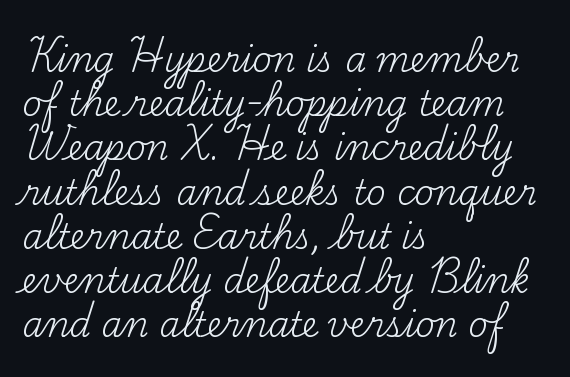
Q: Is the text bold? A: No.
Q: Is the text italic (slanted)? A: Yes.
Q: Is the typeface a serif or a sans-serif typeface? A: Serif.
Q: Is the text underlined? A: No.
Q: How is the paragraph aligned? A: Left-aligned.
Q: Is the spacing between letters normal or unusually wide? A: Normal.
Q: Is the spacing between lines tight, normal or loose? A: Normal.
Q: Width (condensed, normal, or wide)? A: Normal.
Q: Stroke contrast? A: Medium.
Q: x-height? A: Small.
Q: Monospaced? A: No.
